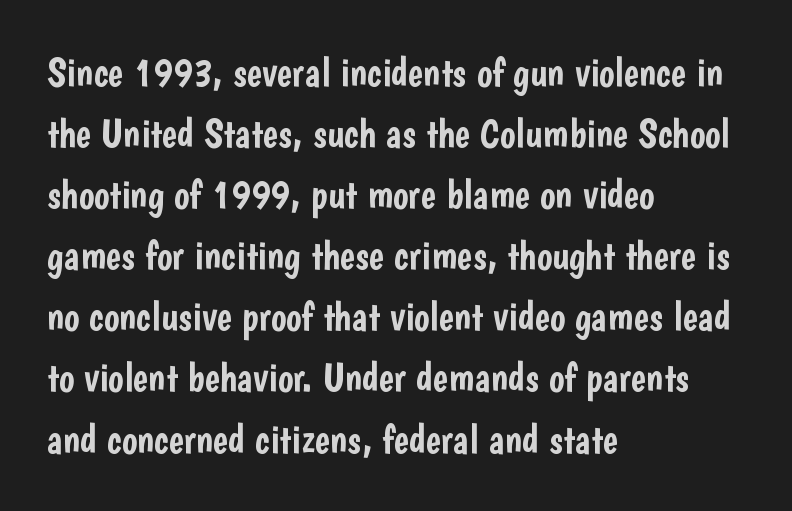
The image shows 41 px condensed sans-serif type, upright; set left-aligned, normal line spacing (1.49x), normal letter spacing, not underlined; low stroke contrast and a medium x-height.
